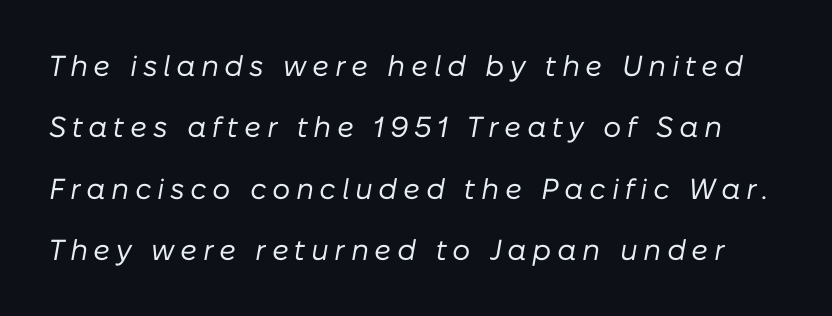
{"italic": "yes", "lean": "right", "slant_degrees": 10, "bold": "no", "weight": "regular", "width": "normal", "stroke_contrast": "low", "x_height": "medium", "monospaced": "no", "underline": "no", "line_spacing": "loose", "line_spacing_ratio": 2.12, "glyph_px": 29}
